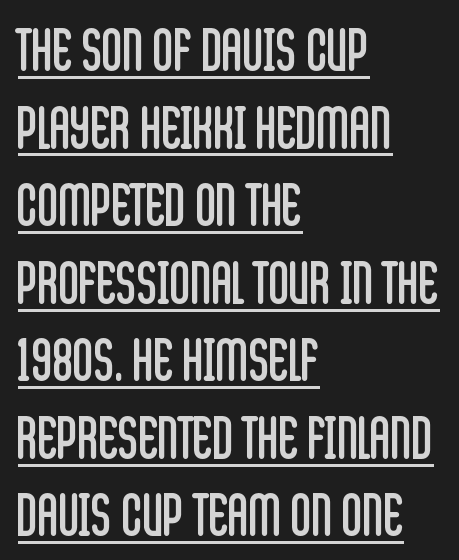
The image shows 57 px regular-weight, condensed sans-serif type, upright; set left-aligned, normal line spacing (1.36x), normal letter spacing, underlined; low stroke contrast and a large x-height.
